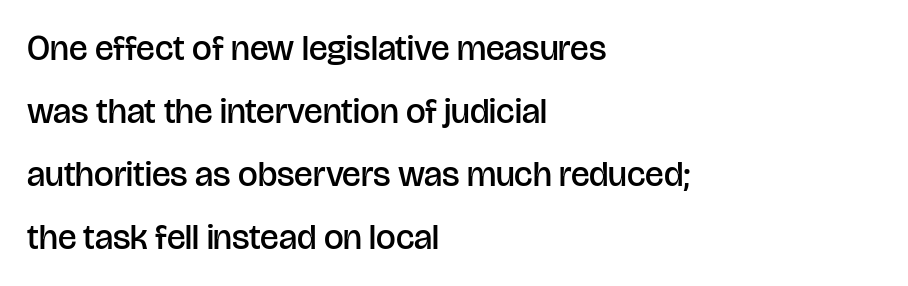
The image shows 35 px semibold sans-serif type, upright; set left-aligned, line spacing 1.8x, normal letter spacing, not underlined; low stroke contrast and a large x-height.
